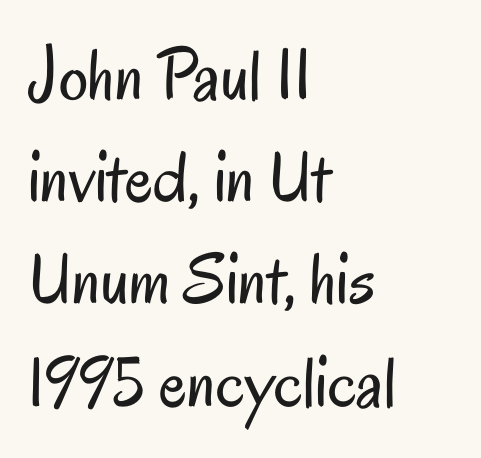
Leading: standard. Horizontal alignment here is leftward, the default for most running prose. Think of a printed novel: that variable character pitch is what you see here. Heft: none added — not bold.
